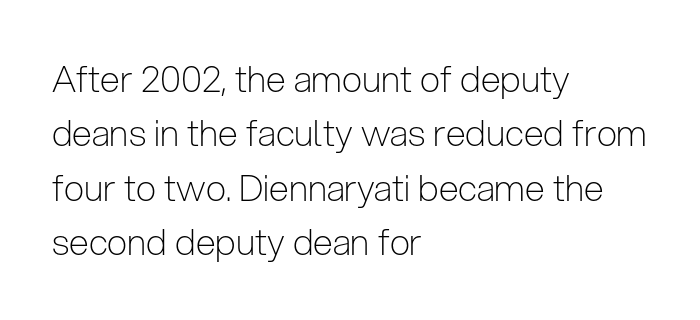
This sample is left-justified, so line endings fall wherever the words run out. Each letter keeps its own natural width here, so spacing adapts to shape. Successive baselines arrive at the customary interval. Counters stay open thanks to moderate or lighter strokes.
